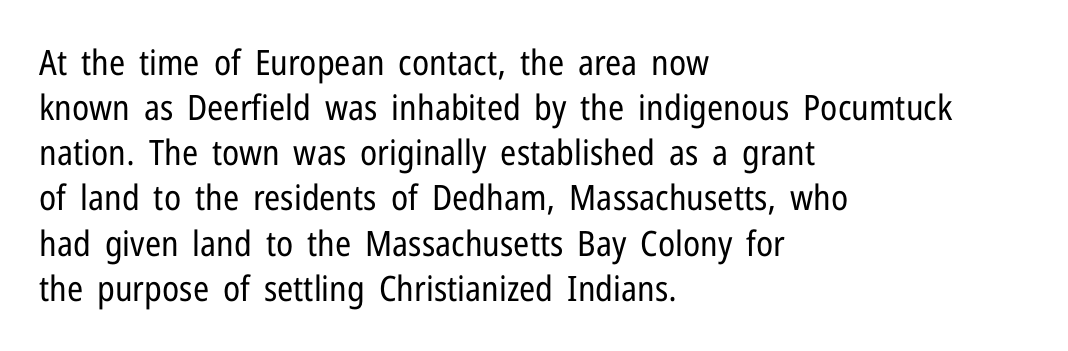
Q: Is the text bold? A: No.
Q: Is the text italic (slanted)? A: No, it is upright.
Q: Is the typeface a serif or a sans-serif typeface? A: Sans-serif.
Q: Is the text underlined? A: No.
Q: How is the paragraph aligned? A: Left-aligned.
Q: Is the spacing between letters normal or unusually wide? A: Normal.
Q: Is the spacing between lines tight, normal or loose? A: Normal.
Q: Width (condensed, normal, or wide)? A: Condensed.
Q: Stroke contrast? A: Low.
Q: x-height? A: Medium.
Q: Monospaced? A: No.
